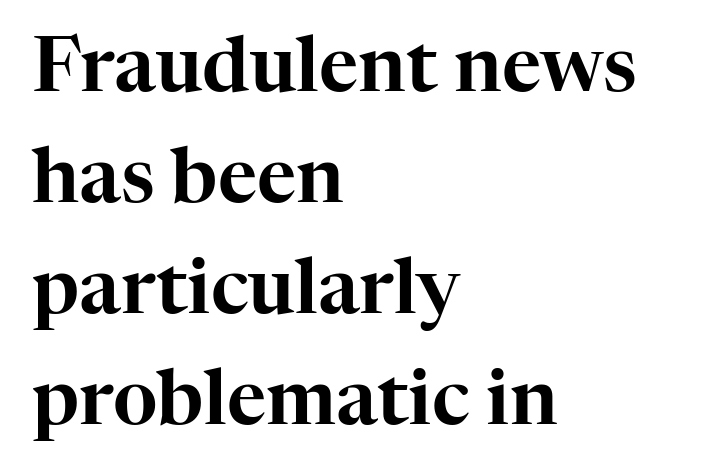
{"serif": "yes", "italic": "no", "width": "normal", "stroke_contrast": "high", "x_height": "medium", "monospaced": "no", "underline": "no", "align": "left", "line_spacing": "normal", "line_spacing_ratio": 1.46, "letter_spacing": "normal", "letter_spacing_em": 0.0, "glyph_px": 76}
